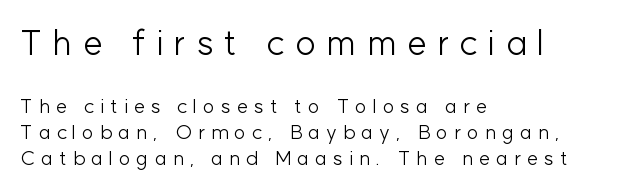
Where is the straight margin? On the left. The line-height multiplier appears to be the usual default. The passage shown is not bold in any degree. Observe the wide spacing: letters keep a clear distance from each other. Typesetter's note — upper block bumped up in size, lower block left smaller.
